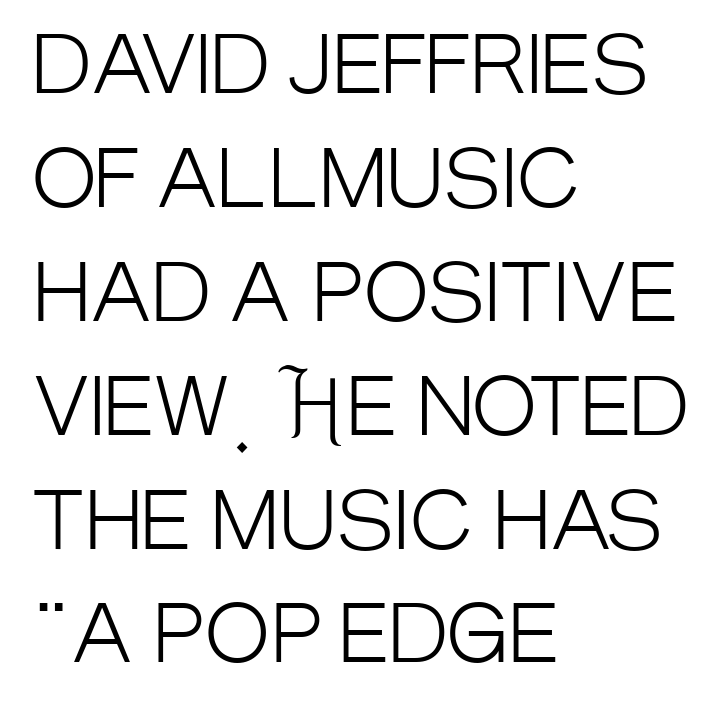
The image shows 78 px light, condensed sans-serif type, upright; set left-aligned, normal line spacing (1.46x), normal letter spacing, not underlined; low stroke contrast and a large x-height.
